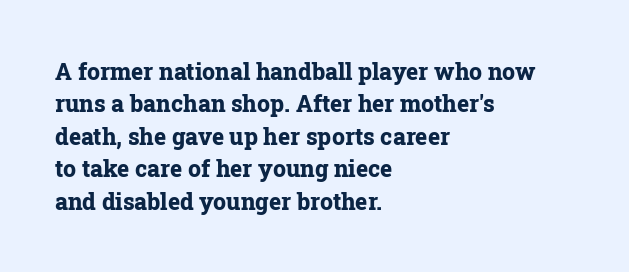
The space directly below the letters is spotless. A dark, heavy texture on the line: the type is bold. Every row of glyphs begins at an identical x-position on the left. Posture: vertical.
